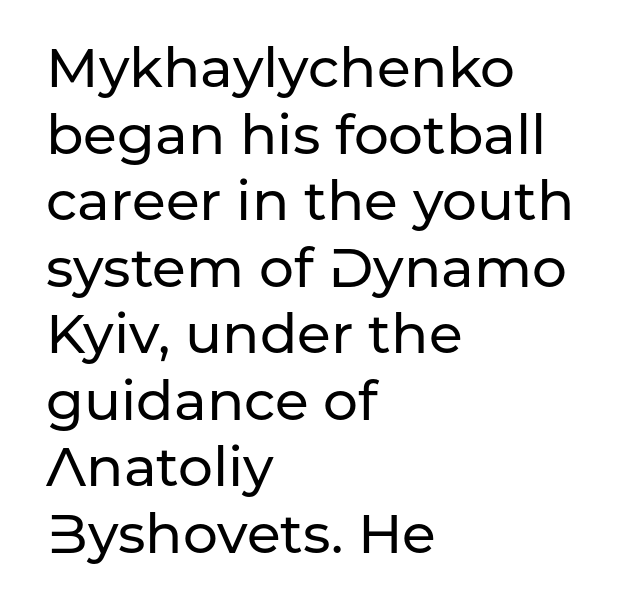
The image shows 55 px sans-serif type, upright; set left-aligned, line spacing 1.21x, normal letter spacing, not underlined; low stroke contrast and a medium x-height.
